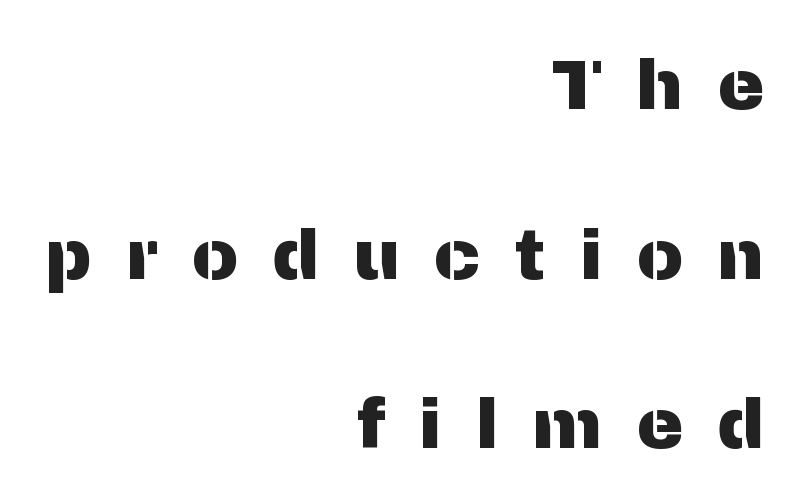
These lines were composed using upright roman letters. Inter-character spacing is expanded well beyond the font's built-in metrics. Each line ends at the same right margin while the left side varies. Proportional: the letters do not fall into vertical columns. Honestly, the rows look like they've been pulled way apart.
